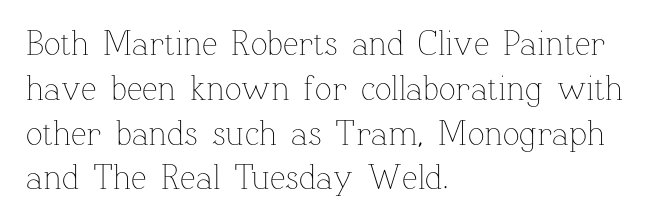
The image shows 35 px thin type, upright; set left-aligned, normal line spacing (1.28x), normal letter spacing, not underlined; low stroke contrast and a medium x-height.
